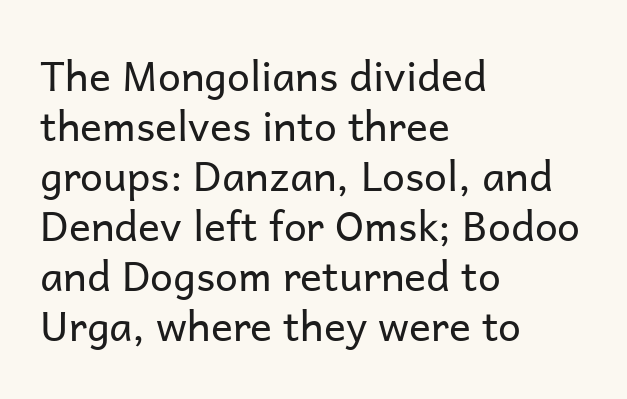
Stroke terminals: plain, sans-serif. Unlike italic type, these characters show no tilt at all. Weight class: somewhere from thin through regular. Character widths vary here, with narrow letters taking less room than wide ones.
